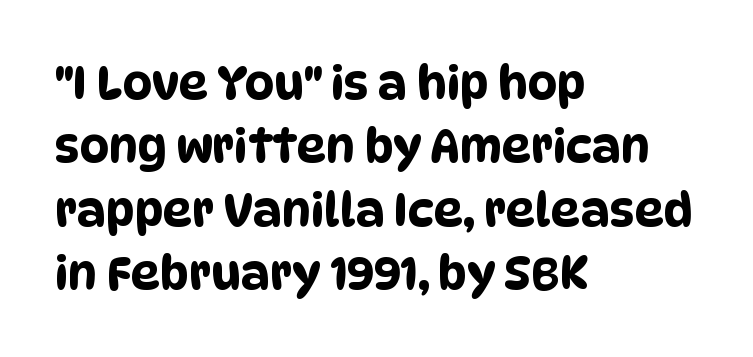
The image shows 46 px condensed sans-serif type; set left-aligned, normal line spacing (1.38x), normal letter spacing, not underlined; low stroke contrast and a large x-height.
